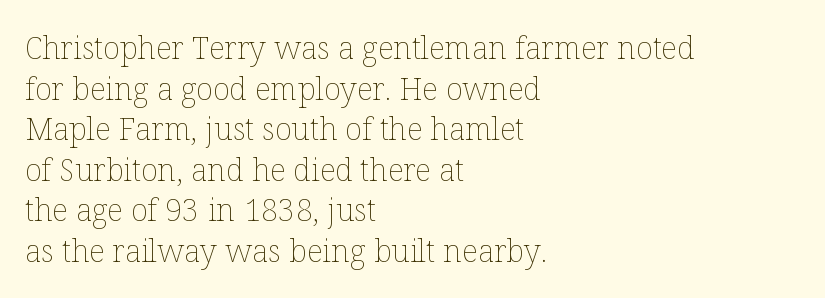
Q: Is the text bold? A: No.
Q: Is the text italic (slanted)? A: No, it is upright.
Q: Is the text underlined? A: No.
Q: How is the paragraph aligned? A: Left-aligned.
Q: Is the spacing between letters normal or unusually wide? A: Normal.
Q: Is the spacing between lines tight, normal or loose? A: Normal.
Q: Width (condensed, normal, or wide)? A: Normal.
Q: Stroke contrast? A: Low.
Q: x-height? A: Medium.
Q: Monospaced? A: No.
